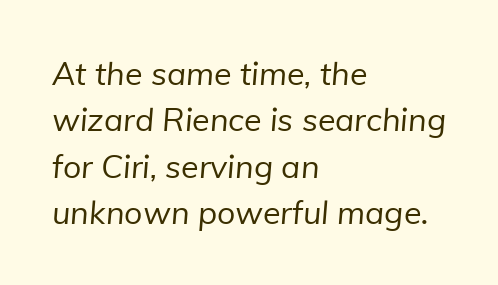
A typesetter would call this leading conventional body-copy spacing. Think of a printed novel: that variable character pitch is what you see here. If you drew a ruler down the left edge, every line would touch it. Nothing unusual about the tracking: characters are spaced as the font intends. Stroke mass is kept to a normal reading level or below. Plain, unruled lines of type.
